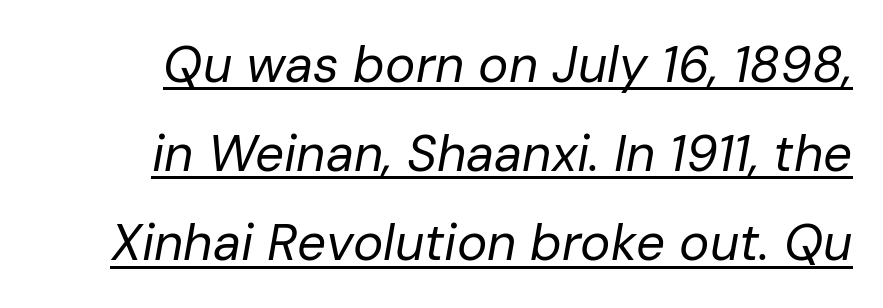
Q: Is the text bold? A: No.
Q: Is the text italic (slanted)? A: Yes, it leans right by about 10 degrees.
Q: Is the text underlined? A: Yes.
Q: Is the spacing between letters normal or unusually wide? A: Normal.
Q: Width (condensed, normal, or wide)? A: Normal.
Q: Stroke contrast? A: Low.
Q: x-height? A: Medium.
Q: Monospaced? A: No.
